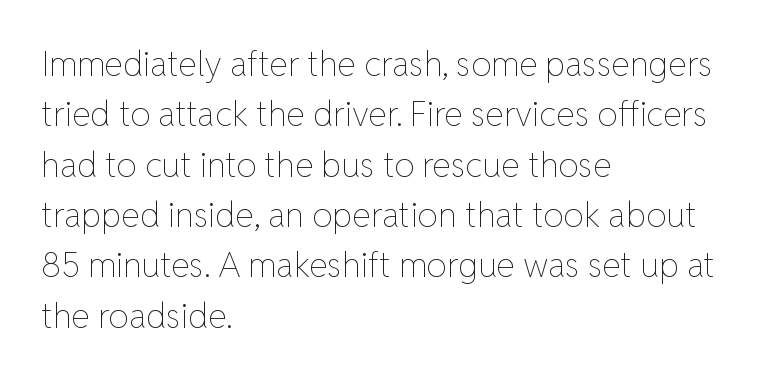
These lines are set flush left with a ragged right edge. Proportional: the letters do not fall into vertical columns. Is this a heavy cut? Hardly; it is regular or lighter. Is there much room between lines? A standard amount, neither cramped nor airy. Upright lettering throughout.
